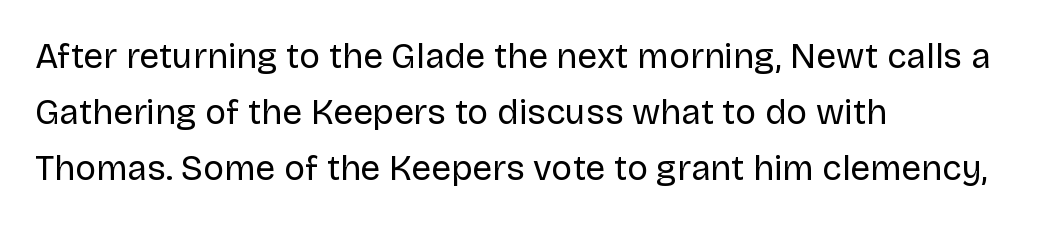
In terms of letterspacing, this is plain default setting. It's the straight-up-and-down kind of type. Nobody drew a line under any word here. Layout note: lines flush left. The block of text has a typical density, with ordinary space between rows.
